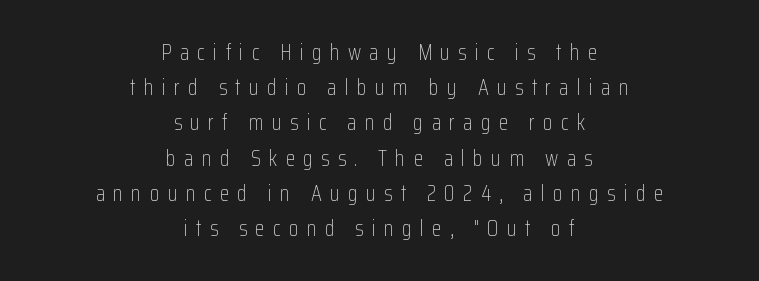
Q: Is the text bold? A: No.
Q: Is the text italic (slanted)? A: No, it is upright.
Q: Is the text underlined? A: No.
Q: How is the paragraph aligned? A: Centered.
Q: Is the spacing between letters normal or unusually wide? A: Unusually wide.
Q: Is the spacing between lines tight, normal or loose? A: Normal.
